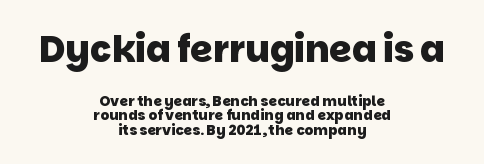
{"serif": "no", "bold": "yes", "weight": "heavy", "width": "normal", "stroke_contrast": "low", "x_height": "large", "monospaced": "no", "underline": "no", "align": "center", "line_spacing": "tight", "line_spacing_ratio": 1.05, "letter_spacing": "normal", "letter_spacing_em": 0.0, "larger_block": "first", "size_ratio": 2.57, "glyph_px": 36}
